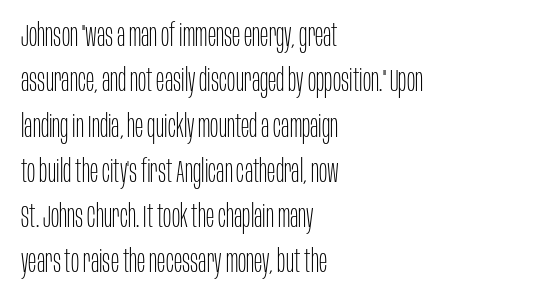
{"serif": "no", "italic": "no", "bold": "no", "weight": "thin", "width": "condensed", "stroke_contrast": "low", "x_height": "large", "monospaced": "no", "underline": "no", "align": "left", "line_spacing": "normal", "line_spacing_ratio": 1.46, "letter_spacing": "normal", "letter_spacing_em": 0.0, "glyph_px": 31}
